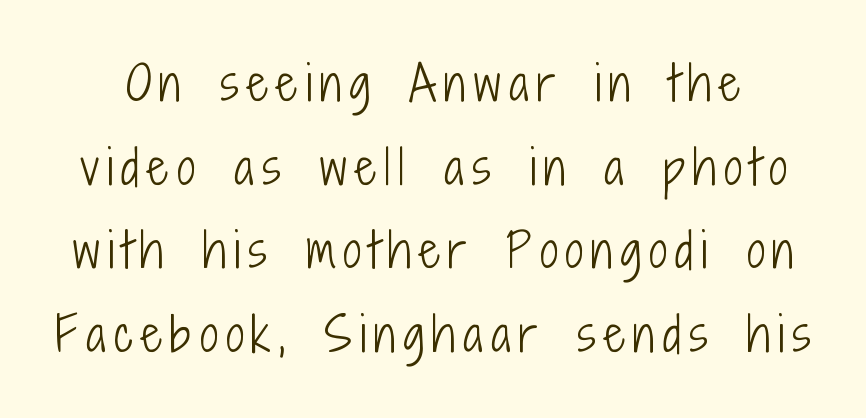
Q: Is the text bold? A: No.
Q: Is the text italic (slanted)? A: No, it is upright.
Q: Is the typeface a serif or a sans-serif typeface? A: Sans-serif.
Q: Is the text underlined? A: No.
Q: Width (condensed, normal, or wide)? A: Condensed.
Q: Stroke contrast? A: Low.
Q: x-height? A: Medium.
Q: Monospaced? A: No.
